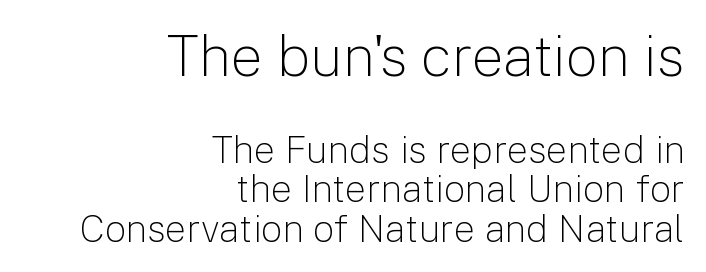
The image shows 57 px light sans-serif type, upright; set right-aligned, tight line spacing (1.04x), normal letter spacing, not underlined; the first (top) block is 1.5x larger; low stroke contrast and a medium x-height.
